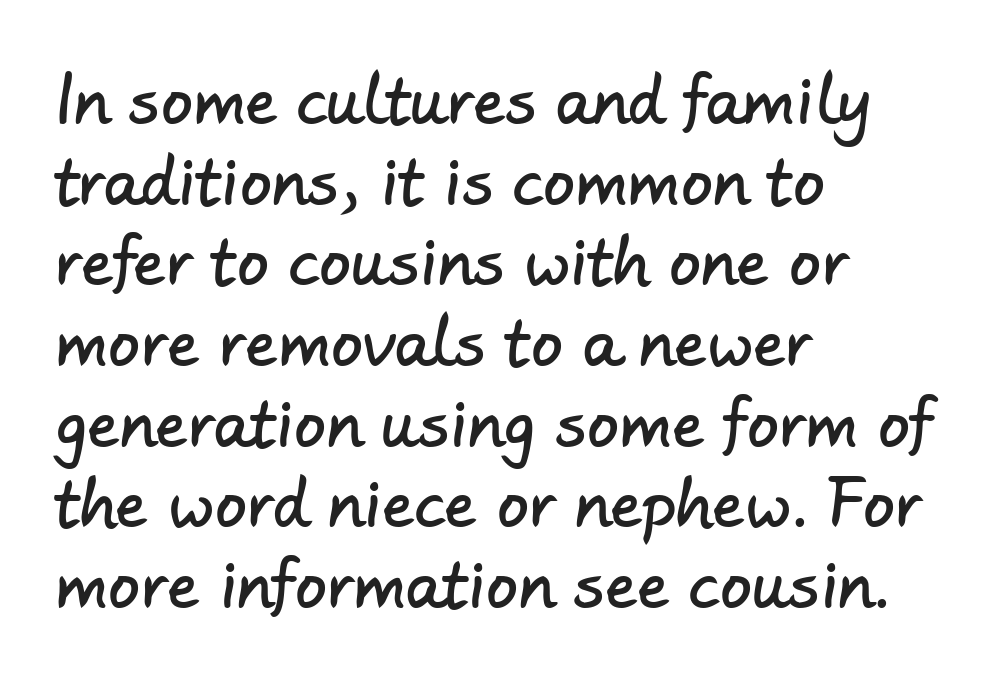
The image shows 63 px sans-serif type; set left-aligned, normal line spacing (1.28x), normal letter spacing, not underlined; low stroke contrast and a small x-height.
